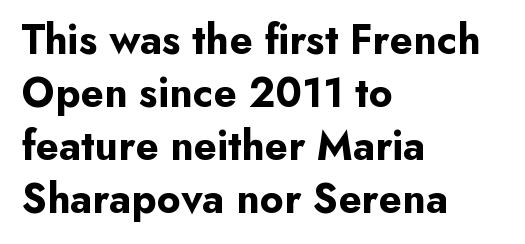
The image shows 42 px bold sans-serif type, upright; set left-aligned, normal line spacing (1.26x), normal letter spacing, not underlined; low stroke contrast and a small x-height.
